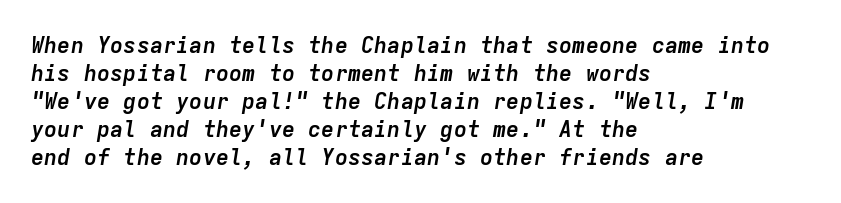
Normally led — the rows are evenly, conventionally spaced. Has an underline been added? It has not. The compositor pushed each line to the left boundary. The horizontal fit of the characters is conventional and even.
